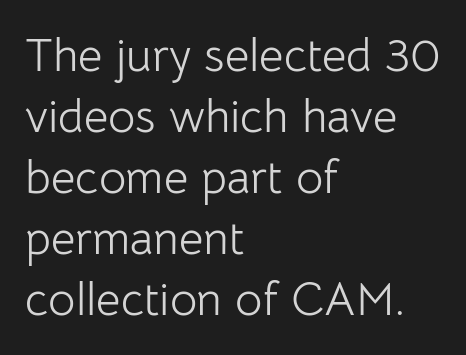
Does the type have serifs? No, each stem ends abruptly. Notice how the passage keeps a crisp vertical edge on the left only. Interline gaps are of average width in this sample. The string is rendered with underlining switched off.
